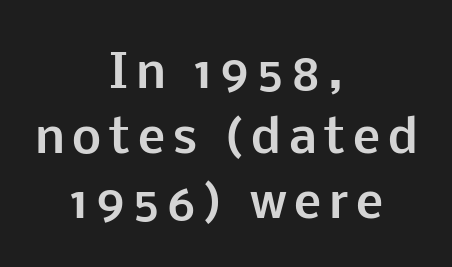
{"serif": "no", "italic": "no", "bold": "yes", "weight": "bold", "width": "normal", "stroke_contrast": "low", "x_height": "medium", "monospaced": "no", "underline": "no", "align": "center", "line_spacing": "normal", "line_spacing_ratio": 1.41, "glyph_px": 46}
